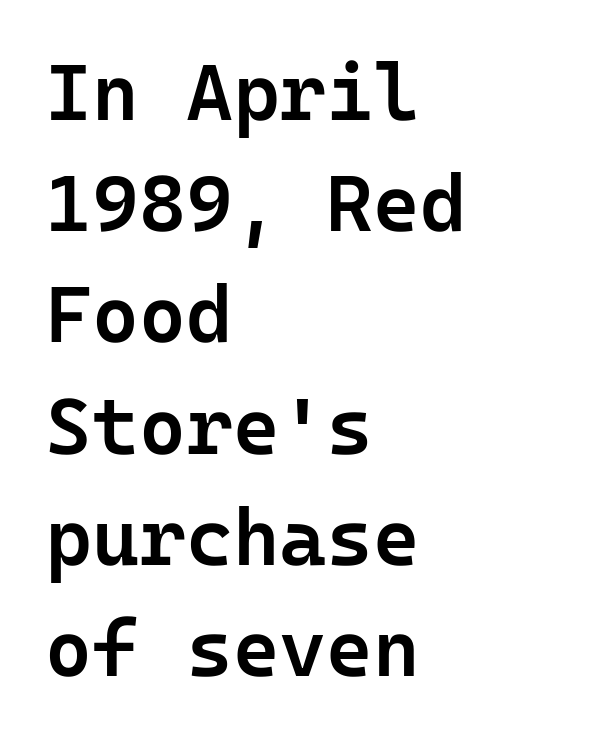
The image shows 80 px semibold sans-serif type, upright; set left-aligned, normal line spacing (1.39x), normal letter spacing, not underlined; low stroke contrast and a medium x-height.
